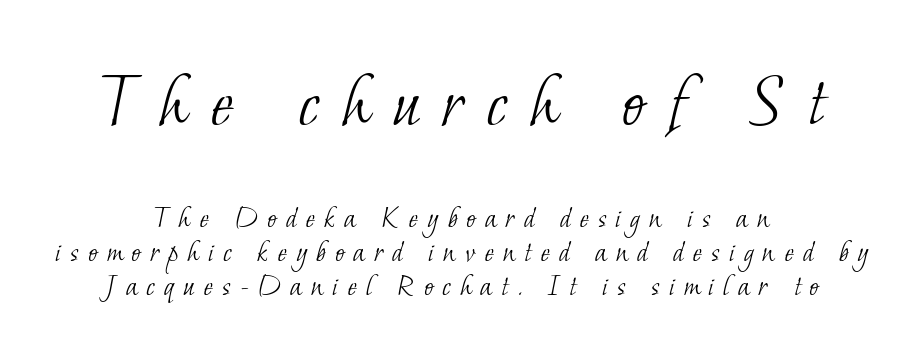
The image shows 79 px light serif type; set centered, tight line spacing (1.07x), unusually wide letter spacing (+0.28 em), not underlined; the first (top) block is 2.47x larger; low stroke contrast and a small x-height.
